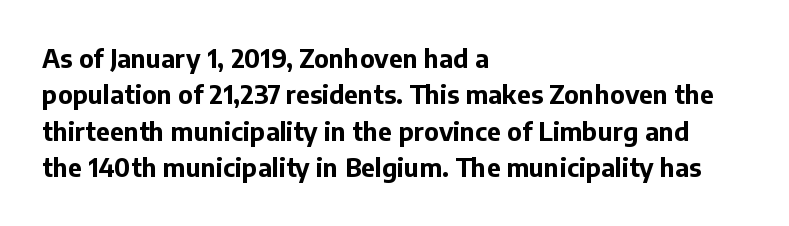
Q: Is the text bold? A: Yes.
Q: Is the text italic (slanted)? A: No, it is upright.
Q: Is the text underlined? A: No.
Q: How is the paragraph aligned? A: Left-aligned.
Q: Is the spacing between letters normal or unusually wide? A: Normal.
Q: Is the spacing between lines tight, normal or loose? A: Normal.
